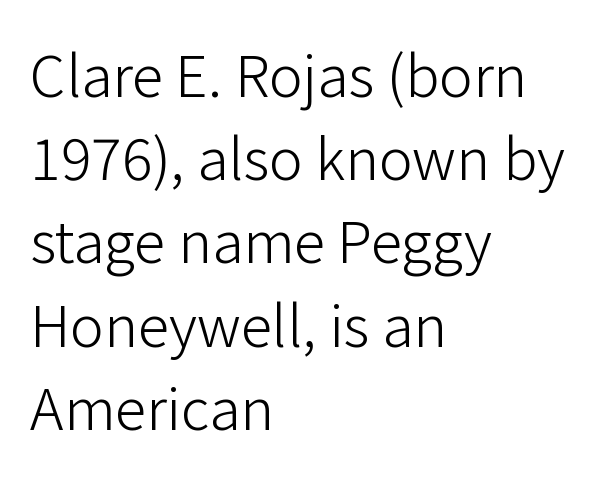
In terms of posture, this sample is upright. Beneath every word, the page is bare. No letter is thick-stroked: the sample isn't bold. Observe the ordinary spacing: letters are neighbours, not strangers. Serifs: no, the terminals of the letterforms are clean. Proportional: the letters do not fall into vertical columns.
